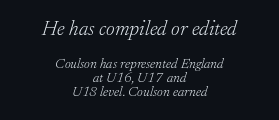
The image shows 21 px text type, italic (leaning right); set centered, tight line spacing (1.01x), normal letter spacing, not underlined; the first (top) block is 1.5x larger.
